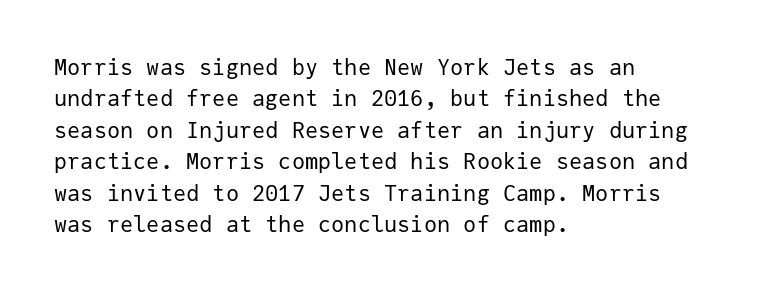
{"italic": "no", "bold": "no", "underline": "no", "align": "left", "line_spacing": "normal", "line_spacing_ratio": 1.43, "letter_spacing": "normal", "letter_spacing_em": 0.0, "glyph_px": 22}
